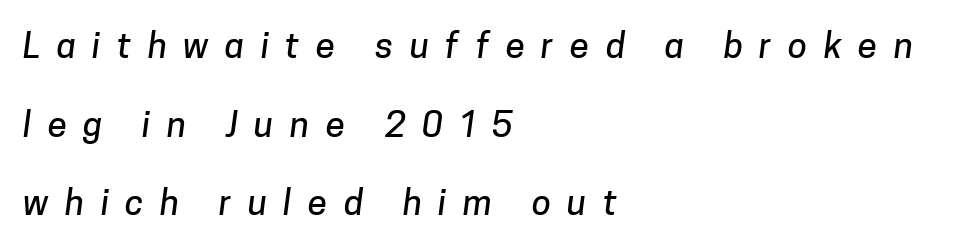
{"serif": "no", "width": "normal", "stroke_contrast": "low", "x_height": "medium", "monospaced": "no", "underline": "no", "align": "left", "line_spacing": "loose", "line_spacing_ratio": 2.25, "letter_spacing": "wide", "letter_spacing_em": 0.47, "glyph_px": 35}
